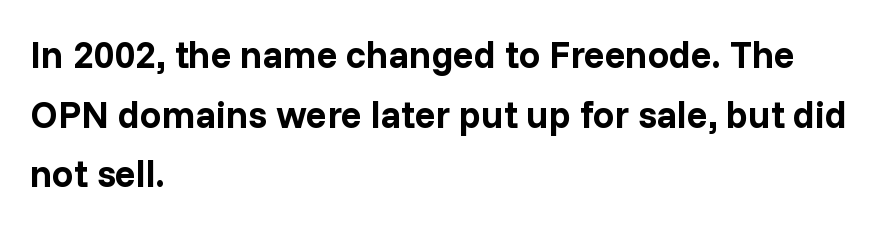
A normal amount of white space separates one row of letters from the next. Rendered with straight, roman letterforms. The passage shown is not underscored anywhere. No feet cap the strokes, marking this as sans-serif type. Spacing between characters is what you'd get straight out of the box. A student would call this left alignment; a typographer would say flush left, rag right.
